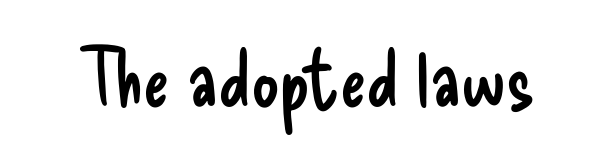
Q: Is the text bold? A: No.
Q: Is the text italic (slanted)? A: No, it is upright.
Q: Is the typeface a serif or a sans-serif typeface? A: Sans-serif.
Q: Is the text underlined? A: No.
Q: Is the spacing between letters normal or unusually wide? A: Normal.
Q: Width (condensed, normal, or wide)? A: Condensed.
Q: Stroke contrast? A: Low.
Q: x-height? A: Small.
Q: Monospaced? A: No.
